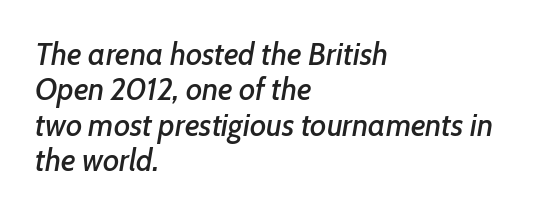
Q: Is the text italic (slanted)? A: Yes, it leans right by about 7 degrees.
Q: Is the text underlined? A: No.
Q: How is the paragraph aligned? A: Left-aligned.
Q: Is the spacing between letters normal or unusually wide? A: Normal.
Q: Is the spacing between lines tight, normal or loose? A: Tight.
Q: Width (condensed, normal, or wide)? A: Normal.
Q: Stroke contrast? A: Low.
Q: x-height? A: Medium.
Q: Monospaced? A: No.
